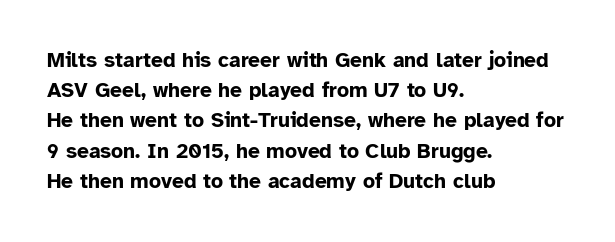
Emphasis by weight is at full strength: bold. Compared with typical body copy, the letter spacing here is the same. The passage shown is not underscored anywhere. Each new line begins a customary step beneath the previous one.
